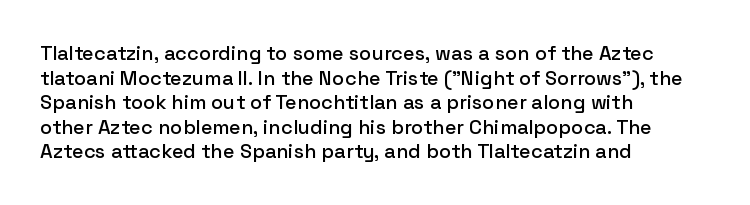
Q: Is the text italic (slanted)? A: No, it is upright.
Q: Is the text underlined? A: No.
Q: How is the paragraph aligned? A: Left-aligned.
Q: Is the spacing between letters normal or unusually wide? A: Normal.
